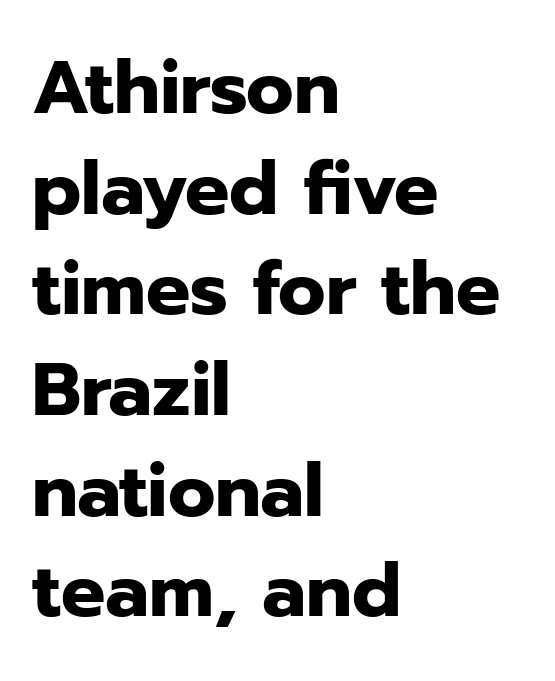
Think of a printed novel: that variable character pitch is what you see here. Line starts are locked; line ends wander. The font's upright variant was chosen for this text. The strokes are fattened all the way to bold.
